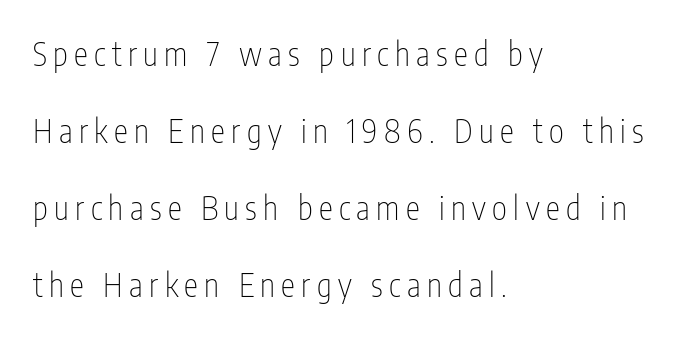
Q: Is the text bold? A: No.
Q: Is the text italic (slanted)? A: No, it is upright.
Q: Is the typeface a serif or a sans-serif typeface? A: Sans-serif.
Q: Is the text underlined? A: No.
Q: How is the paragraph aligned? A: Left-aligned.
Q: Is the spacing between letters normal or unusually wide? A: Unusually wide.
Q: Is the spacing between lines tight, normal or loose? A: Loose.
Q: Width (condensed, normal, or wide)? A: Condensed.
Q: Stroke contrast? A: Low.
Q: x-height? A: Medium.
Q: Monospaced? A: No.
